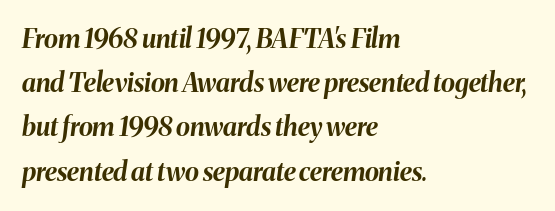
Q: Is the text bold? A: Yes.
Q: Is the text italic (slanted)? A: Yes, it leans right by about 8 degrees.
Q: Is the text underlined? A: No.
Q: How is the paragraph aligned? A: Left-aligned.
Q: Is the spacing between letters normal or unusually wide? A: Normal.
Q: Is the spacing between lines tight, normal or loose? A: Normal.
